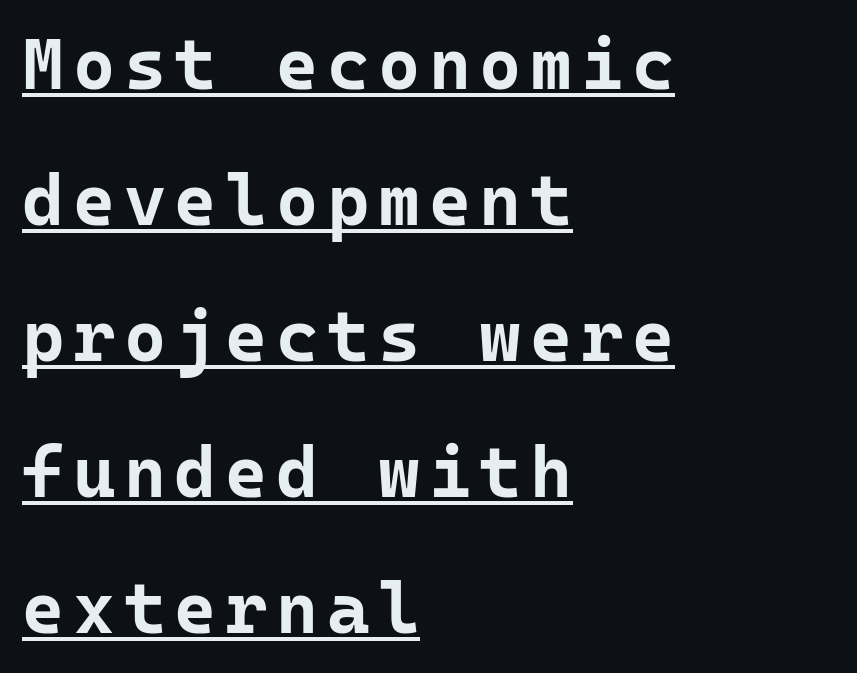
The image shows 72 px bold sans-serif type, upright, monospaced; set left-aligned, line spacing 1.89x, underlined; low stroke contrast and a medium x-height.
